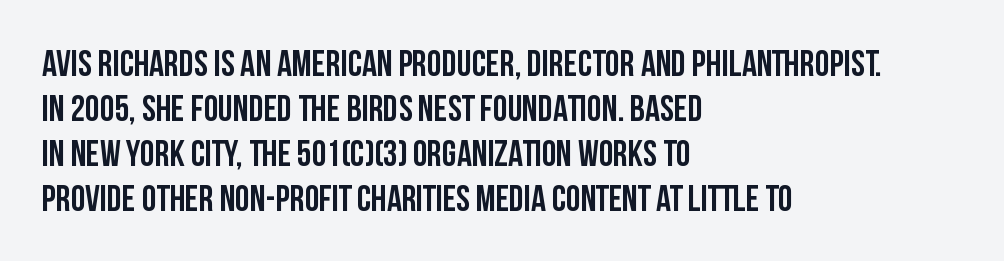
Q: Is the text bold? A: Yes.
Q: Is the text italic (slanted)? A: No, it is upright.
Q: Is the typeface a serif or a sans-serif typeface? A: Sans-serif.
Q: Is the text underlined? A: No.
Q: How is the paragraph aligned? A: Left-aligned.
Q: Is the spacing between letters normal or unusually wide? A: Normal.
Q: Width (condensed, normal, or wide)? A: Condensed.
Q: Stroke contrast? A: Low.
Q: x-height? A: Large.
Q: Monospaced? A: No.
